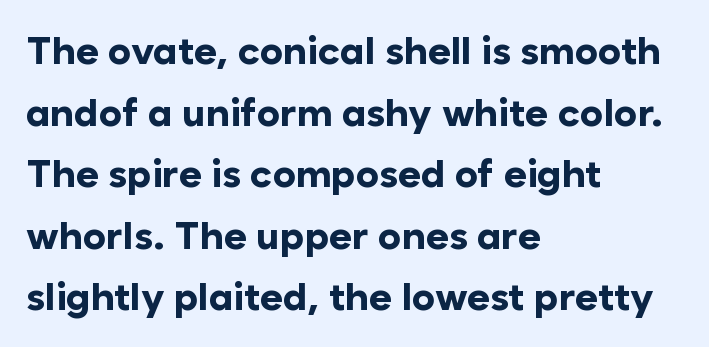
Q: Is the text bold? A: Yes.
Q: Is the text italic (slanted)? A: No, it is upright.
Q: Is the typeface a serif or a sans-serif typeface? A: Sans-serif.
Q: Is the text underlined? A: No.
Q: How is the paragraph aligned? A: Left-aligned.
Q: Is the spacing between letters normal or unusually wide? A: Normal.
Q: Is the spacing between lines tight, normal or loose? A: Normal.
Q: Width (condensed, normal, or wide)? A: Normal.
Q: Stroke contrast? A: Low.
Q: x-height? A: Medium.
Q: Monospaced? A: No.
